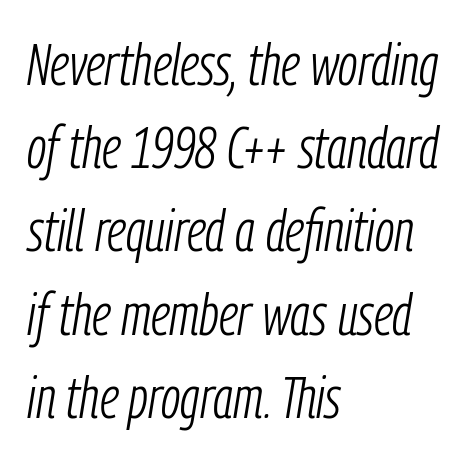
{"italic": "yes", "lean": "right", "slant_degrees": 9, "bold": "no", "weight": "light", "width": "condensed", "stroke_contrast": "low", "x_height": "medium", "monospaced": "no", "underline": "no", "align": "left", "line_spacing": "normal", "line_spacing_ratio": 1.41, "letter_spacing": "normal", "letter_spacing_em": 0.0, "glyph_px": 59}
